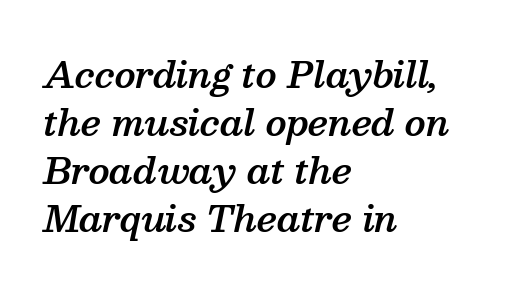
The image shows 35 px semibold serif type, italic (leaning right); set left-aligned, normal line spacing (1.37x), normal letter spacing, not underlined; medium stroke contrast and a medium x-height.
